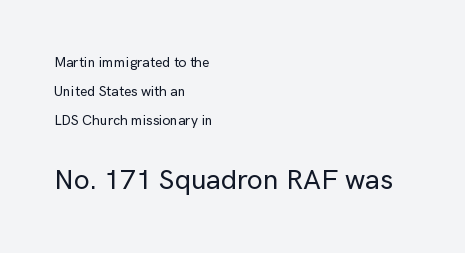
{"serif": "no", "italic": "no", "width": "normal", "stroke_contrast": "low", "x_height": "medium", "monospaced": "no", "underline": "no", "align": "left", "line_spacing": "loose", "line_spacing_ratio": 2.07, "letter_spacing": "normal", "letter_spacing_em": 0.0, "larger_block": "second", "size_ratio": 2.0, "glyph_px": 28}
